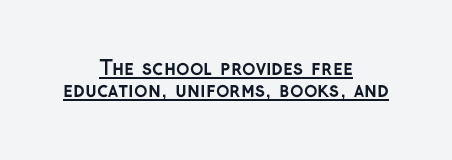
The image shows 20 px bold type, upright; set centered, tight line spacing (1.08x), normal letter spacing, underlined.
